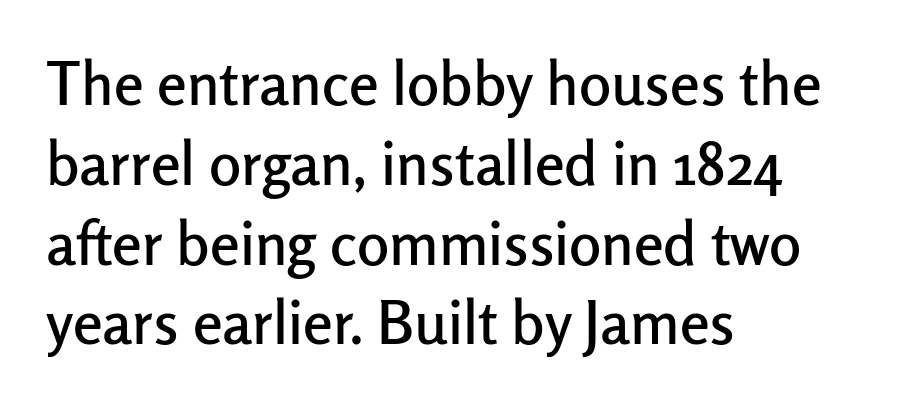
In CSS terms this would be text-align: left. These lines keep a tight, regular rhythm from letter to letter. To sum up the face: it is a sans, with no serifs. Clear beneath every line of the passage. The rendering uses natural spacing where letterforms have individual widths.
